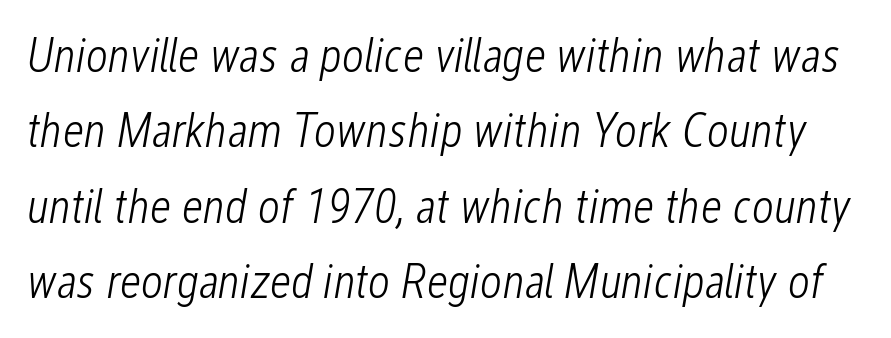
The image shows 48 px light, condensed type, italic (leaning right); set normal line spacing (1.57x), normal letter spacing, not underlined; low stroke contrast and a medium x-height.
